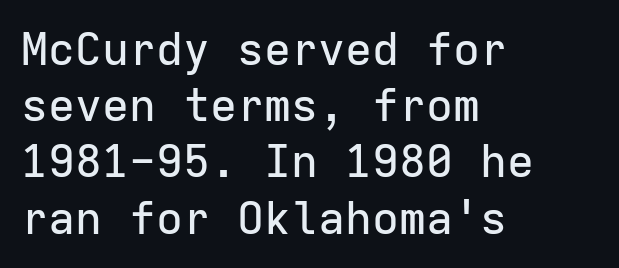
Q: Is the text italic (slanted)? A: No, it is upright.
Q: Is the typeface a serif or a sans-serif typeface? A: Sans-serif.
Q: Is the text underlined? A: No.
Q: How is the paragraph aligned? A: Left-aligned.
Q: Is the spacing between letters normal or unusually wide? A: Normal.
Q: Is the spacing between lines tight, normal or loose? A: Normal.
Q: Width (condensed, normal, or wide)? A: Normal.
Q: Stroke contrast? A: Low.
Q: x-height? A: Medium.
Q: Monospaced? A: Yes.
